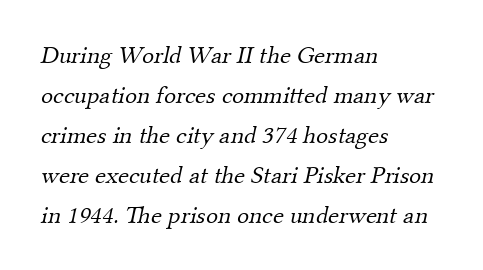
The image shows 25 px text type; set left-aligned, normal line spacing (1.6x), normal letter spacing, not underlined.
